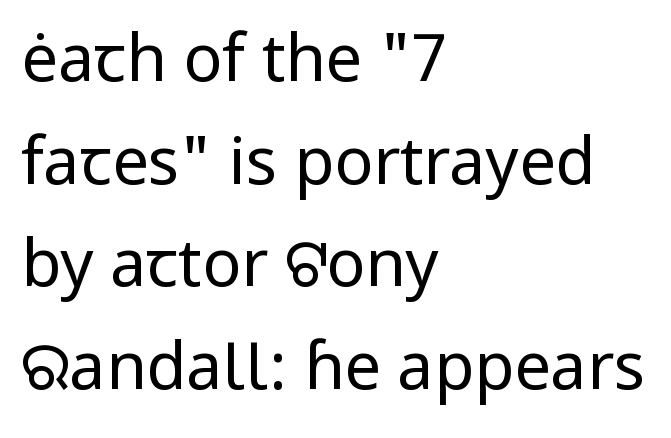
{"serif": "no", "italic": "no", "bold": "no", "weight": "regular", "width": "normal", "stroke_contrast": "low", "x_height": "medium", "monospaced": "no", "underline": "no", "align": "left", "line_spacing": "normal", "line_spacing_ratio": 1.58, "letter_spacing": "normal", "letter_spacing_em": 0.0, "glyph_px": 65}
